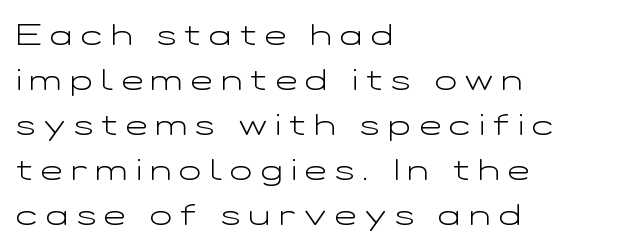
The image shows 29 px light, wide sans-serif type, upright; set left-aligned, normal line spacing (1.55x), unusually wide letter spacing (+0.3 em), not underlined; low stroke contrast and a medium x-height.
